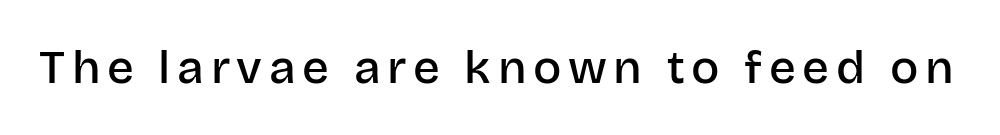
{"serif": "no", "italic": "no", "bold": "semi", "weight": "semibold", "width": "normal", "stroke_contrast": "low", "x_height": "large", "monospaced": "no", "underline": "no", "glyph_px": 47}
